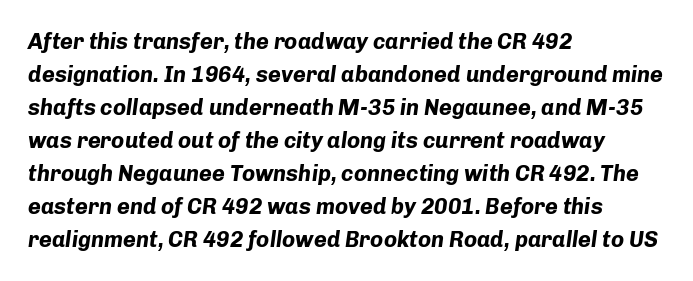
The image shows 22 px bold type, italic (leaning right); set left-aligned, normal line spacing (1.5x), normal letter spacing, not underlined.
